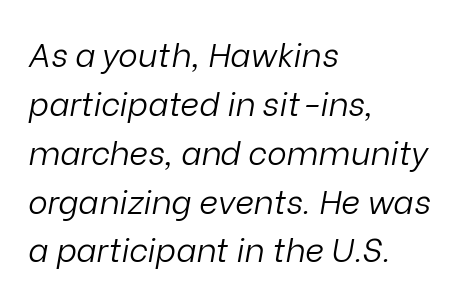
This sample has the flowing, uneven cadence of proportional lettering. If you measured baseline to baseline, you'd find a middling distance. Slanted lettering throughout. Stems and bowls with no extra thickness — not bold.
